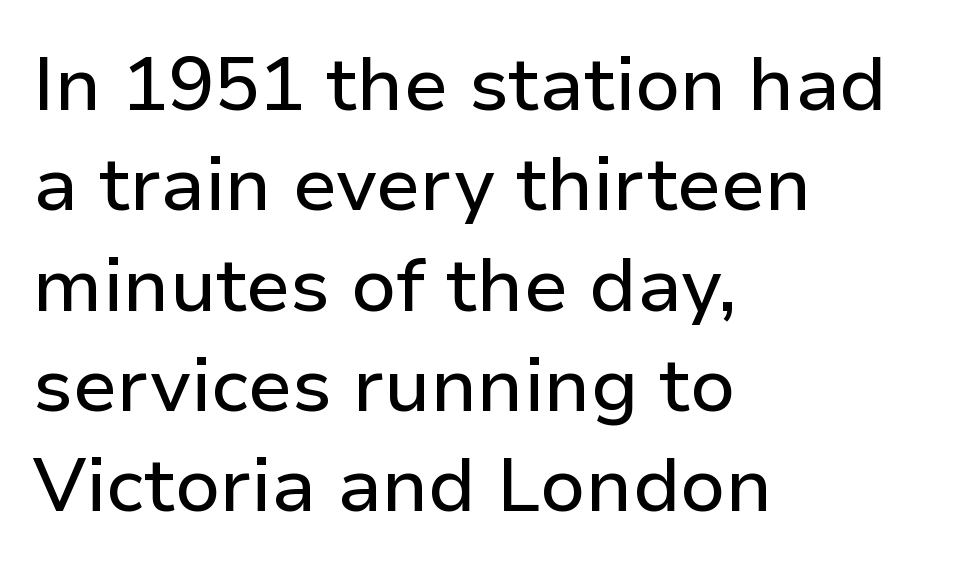
The image shows 76 px sans-serif type, upright; set left-aligned, normal line spacing (1.32x), normal letter spacing, not underlined; low stroke contrast and a medium x-height.
